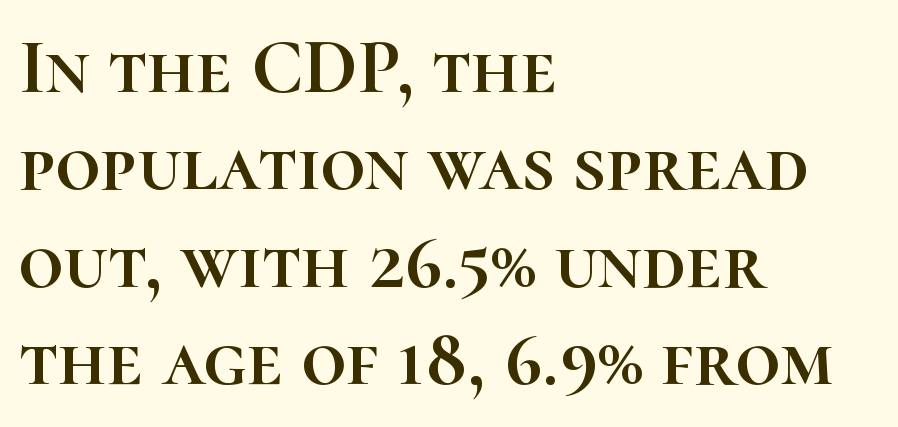
The image shows 78 px text type, upright; set left-aligned, normal line spacing (1.25x), normal letter spacing, not underlined; high stroke contrast and a medium x-height.
